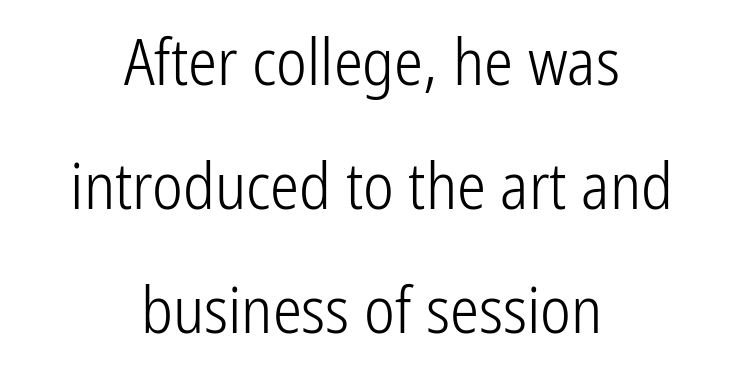
The image shows 65 px light, condensed sans-serif type, upright; set centered, loose line spacing (1.91x), normal letter spacing, not underlined; low stroke contrast and a medium x-height.
